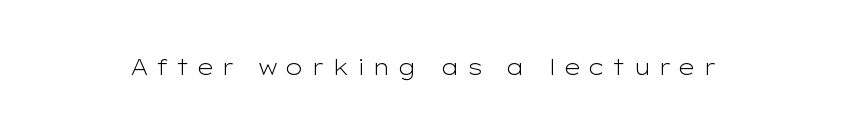
{"italic": "no", "bold": "no", "underline": "no", "letter_spacing": "wide", "letter_spacing_em": 0.32, "glyph_px": 22}
